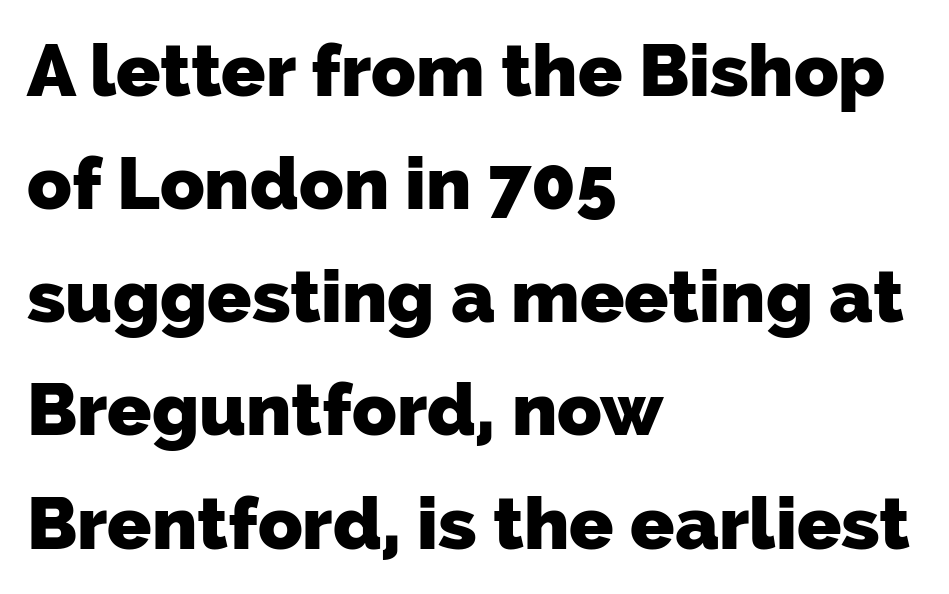
Note the varied advance widths — an 'i' is clearly narrower than an 'm'. Check under the words: just untouched page. Is the type bold? Yes — the strokes are clearly thick and heavy. If you drew a ruler down the left edge, every line would touch it. Typographically, this falls in the sans-serif category.
